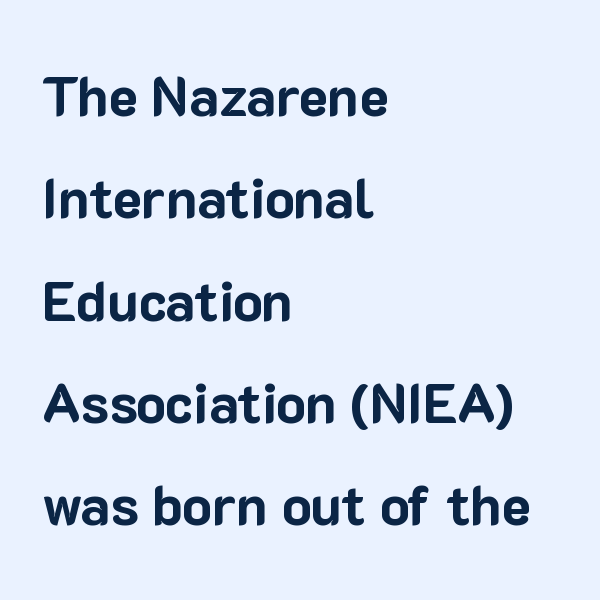
Q: Is the text bold? A: Yes.
Q: Is the text italic (slanted)? A: No, it is upright.
Q: Is the typeface a serif or a sans-serif typeface? A: Sans-serif.
Q: Is the text underlined? A: No.
Q: How is the paragraph aligned? A: Left-aligned.
Q: Is the spacing between letters normal or unusually wide? A: Normal.
Q: Width (condensed, normal, or wide)? A: Normal.
Q: Stroke contrast? A: Low.
Q: x-height? A: Medium.
Q: Monospaced? A: No.
